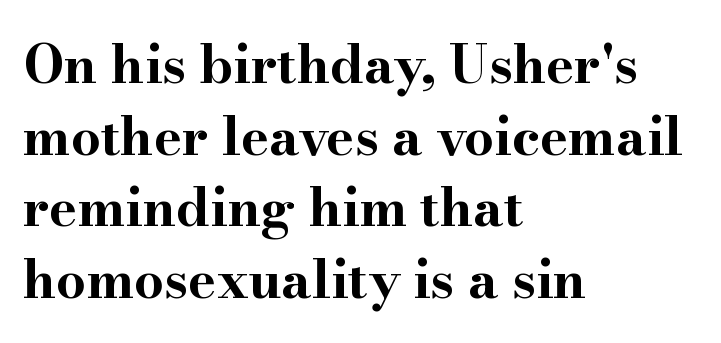
{"serif": "yes", "italic": "no", "bold": "yes", "weight": "bold", "width": "wide", "stroke_contrast": "high", "x_height": "small", "monospaced": "no", "underline": "no", "align": "left", "line_spacing": "normal", "line_spacing_ratio": 1.35, "letter_spacing": "normal", "letter_spacing_em": 0.0, "glyph_px": 53}
